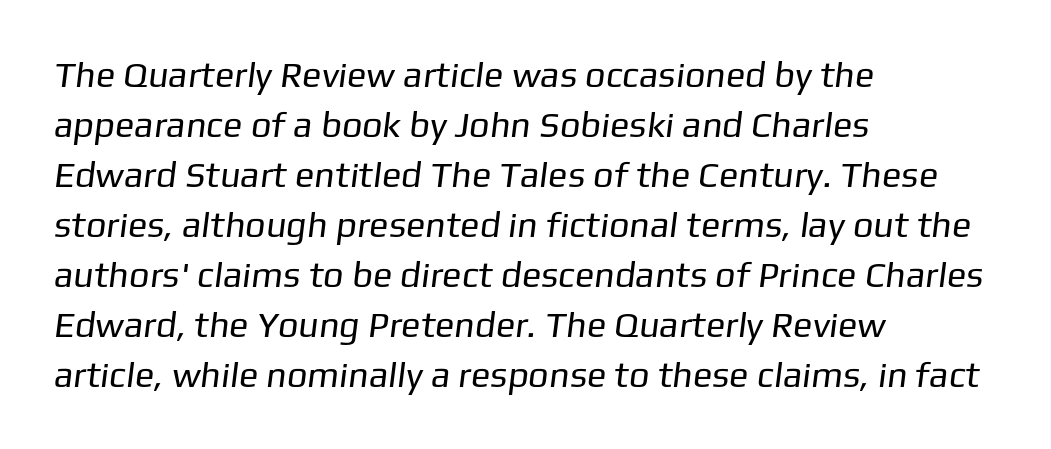
{"serif": "no", "bold": "no", "weight": "regular", "width": "normal", "stroke_contrast": "low", "x_height": "medium", "monospaced": "no", "underline": "no", "align": "left", "line_spacing": "normal", "line_spacing_ratio": 1.39, "letter_spacing": "normal", "letter_spacing_em": 0.0, "glyph_px": 36}
